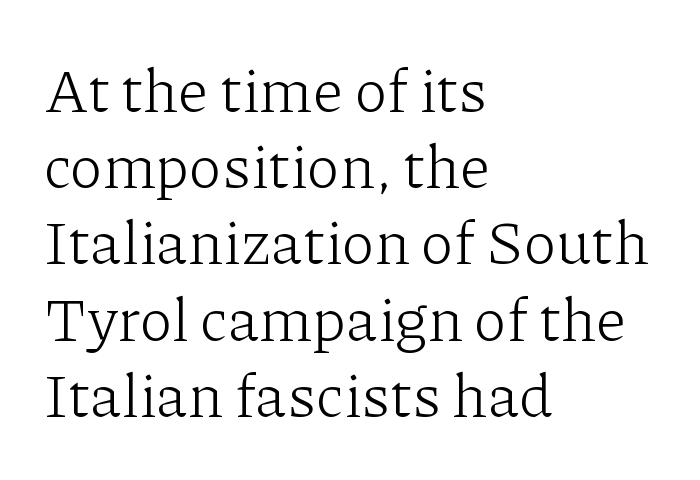
Q: Is the text bold? A: No.
Q: Is the text italic (slanted)? A: No, it is upright.
Q: Is the typeface a serif or a sans-serif typeface? A: Serif.
Q: Is the text underlined? A: No.
Q: How is the paragraph aligned? A: Left-aligned.
Q: Is the spacing between letters normal or unusually wide? A: Normal.
Q: Is the spacing between lines tight, normal or loose? A: Normal.
Q: Width (condensed, normal, or wide)? A: Normal.
Q: Stroke contrast? A: Low.
Q: x-height? A: Medium.
Q: Monospaced? A: No.
